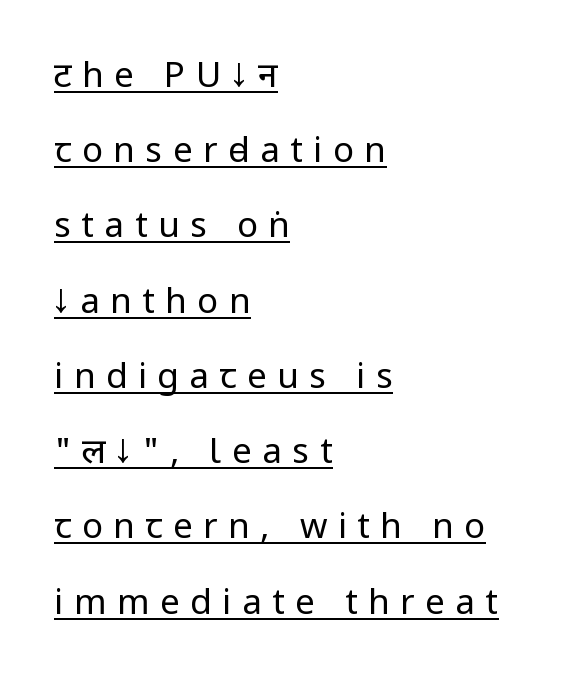
Q: Is the text bold? A: No.
Q: Is the text italic (slanted)? A: No, it is upright.
Q: Is the typeface a serif or a sans-serif typeface? A: Sans-serif.
Q: Is the text underlined? A: Yes.
Q: How is the paragraph aligned? A: Left-aligned.
Q: Is the spacing between letters normal or unusually wide? A: Unusually wide.
Q: Is the spacing between lines tight, normal or loose? A: Loose.
Q: Width (condensed, normal, or wide)? A: Condensed.
Q: Stroke contrast? A: Low.
Q: x-height? A: Large.
Q: Monospaced? A: No.
